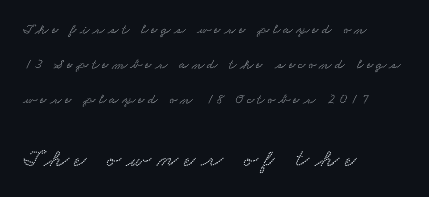
{"underline": "no", "align": "left", "line_spacing": "loose", "line_spacing_ratio": 2.49, "letter_spacing": "wide", "letter_spacing_em": 0.23, "larger_block": "second", "size_ratio": 1.79, "glyph_px": 25}
